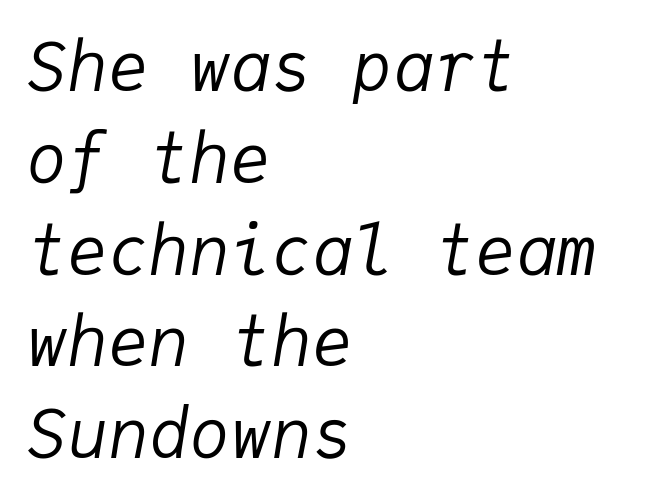
Q: Is the text bold? A: No.
Q: Is the text italic (slanted)? A: Yes, it leans right by about 9 degrees.
Q: Is the text underlined? A: No.
Q: How is the paragraph aligned? A: Left-aligned.
Q: Is the spacing between letters normal or unusually wide? A: Normal.
Q: Is the spacing between lines tight, normal or loose? A: Normal.
Q: Width (condensed, normal, or wide)? A: Normal.
Q: Stroke contrast? A: Low.
Q: x-height? A: Medium.
Q: Monospaced? A: Yes.
